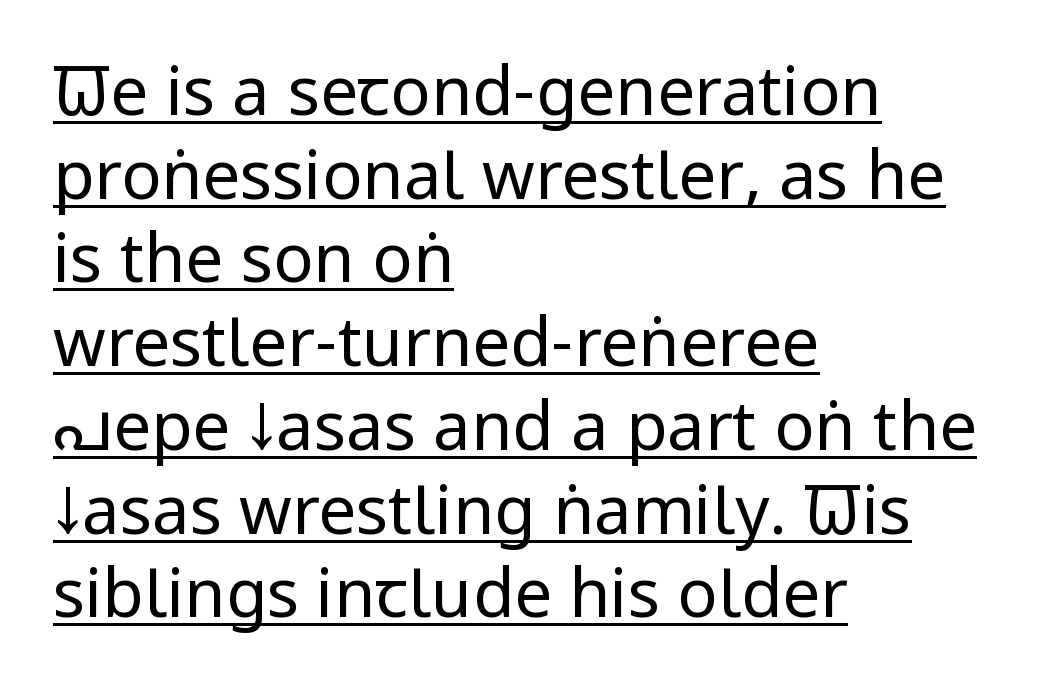
Q: Is the text bold? A: No.
Q: Is the text italic (slanted)? A: No, it is upright.
Q: Is the typeface a serif or a sans-serif typeface? A: Sans-serif.
Q: Is the text underlined? A: Yes.
Q: How is the paragraph aligned? A: Left-aligned.
Q: Is the spacing between letters normal or unusually wide? A: Normal.
Q: Is the spacing between lines tight, normal or loose? A: Normal.
Q: Width (condensed, normal, or wide)? A: Condensed.
Q: Stroke contrast? A: Low.
Q: x-height? A: Large.
Q: Monospaced? A: No.
